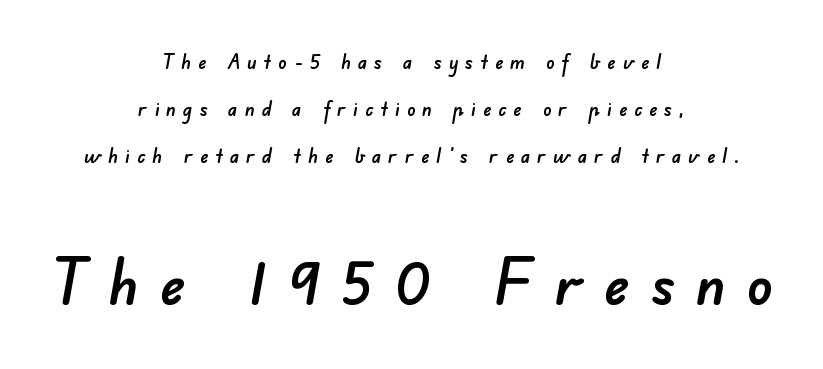
{"serif": "no", "width": "normal", "stroke_contrast": "low", "x_height": "small", "monospaced": "no", "underline": "no", "align": "center", "line_spacing": "loose", "line_spacing_ratio": 2.24, "letter_spacing": "wide", "letter_spacing_em": 0.33, "larger_block": "second", "size_ratio": 3.05, "glyph_px": 64}
